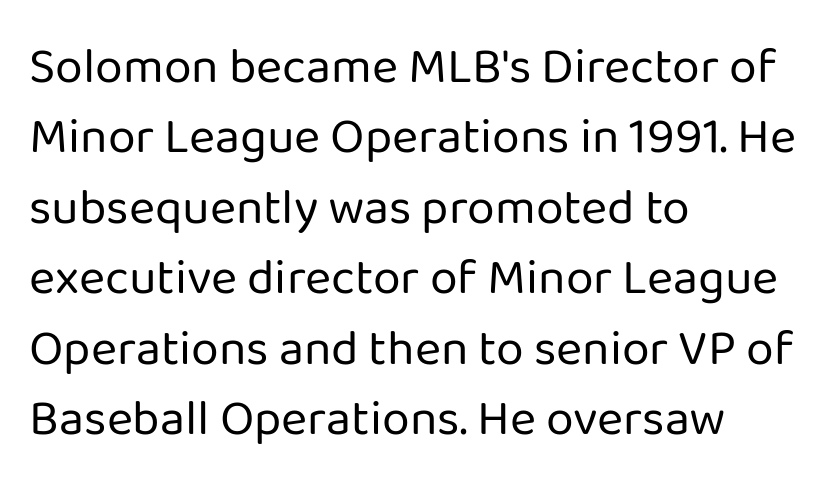
{"serif": "no", "italic": "no", "bold": "no", "weight": "regular", "width": "normal", "stroke_contrast": "low", "x_height": "medium", "monospaced": "no", "underline": "no", "align": "left", "line_spacing": "normal", "line_spacing_ratio": 1.41, "letter_spacing": "normal", "letter_spacing_em": 0.0, "glyph_px": 50}
